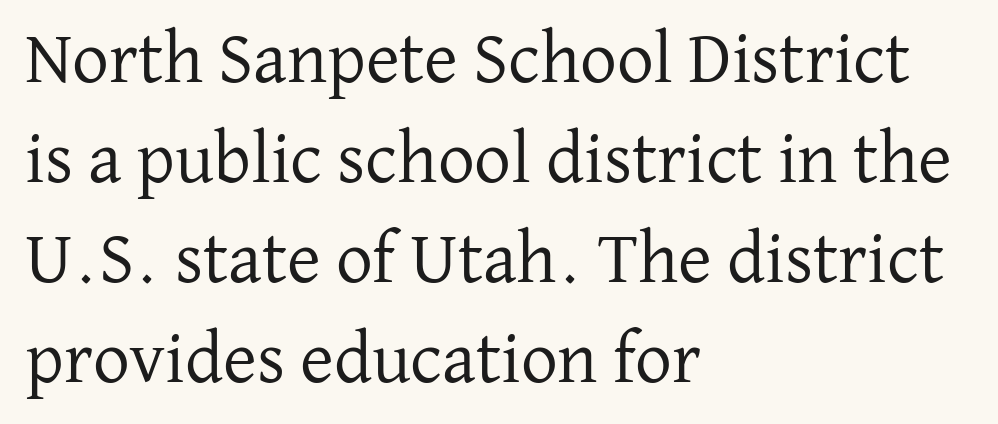
Q: Is the text bold? A: No.
Q: Is the text italic (slanted)? A: No, it is upright.
Q: Is the typeface a serif or a sans-serif typeface? A: Serif.
Q: Is the text underlined? A: No.
Q: How is the paragraph aligned? A: Left-aligned.
Q: Is the spacing between letters normal or unusually wide? A: Normal.
Q: Is the spacing between lines tight, normal or loose? A: Normal.
Q: Width (condensed, normal, or wide)? A: Normal.
Q: Stroke contrast? A: Low.
Q: x-height? A: Medium.
Q: Monospaced? A: No.
